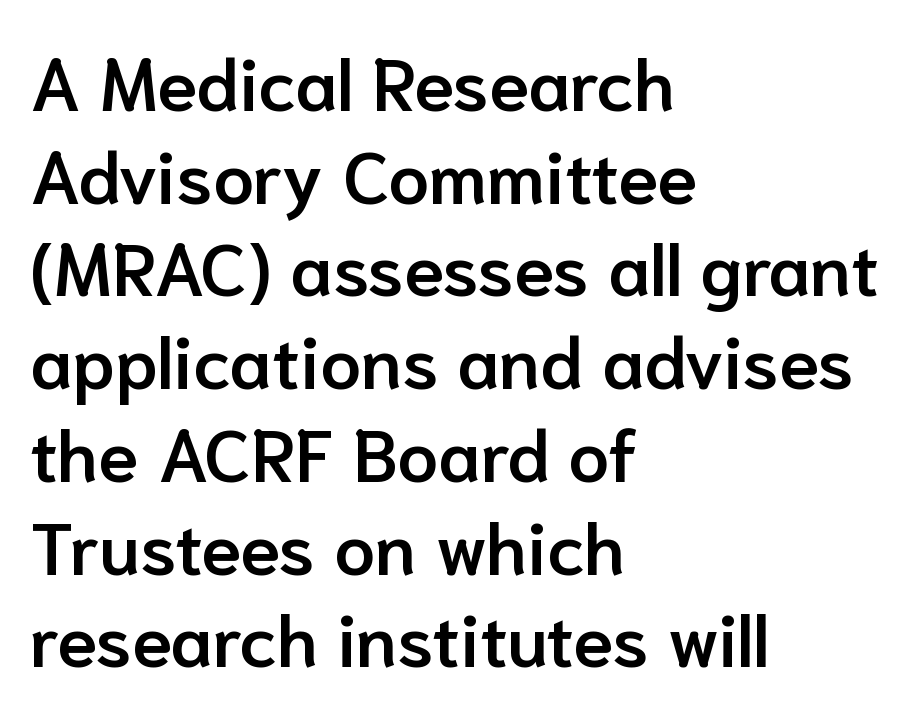
Q: Is the text bold? A: Semi-bold.
Q: Is the text italic (slanted)? A: No, it is upright.
Q: Is the typeface a serif or a sans-serif typeface? A: Sans-serif.
Q: Is the text underlined? A: No.
Q: How is the paragraph aligned? A: Left-aligned.
Q: Is the spacing between letters normal or unusually wide? A: Normal.
Q: Is the spacing between lines tight, normal or loose? A: Normal.
Q: Width (condensed, normal, or wide)? A: Normal.
Q: Stroke contrast? A: Low.
Q: x-height? A: Medium.
Q: Monospaced? A: No.
